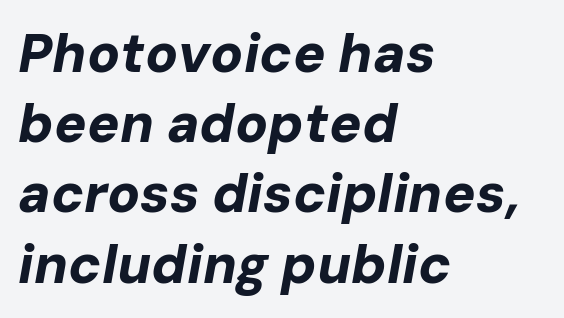
The image shows 54 px bold type, italic (leaning right); set left-aligned, normal line spacing (1.3x), normal letter spacing, not underlined; low stroke contrast and a medium x-height.
